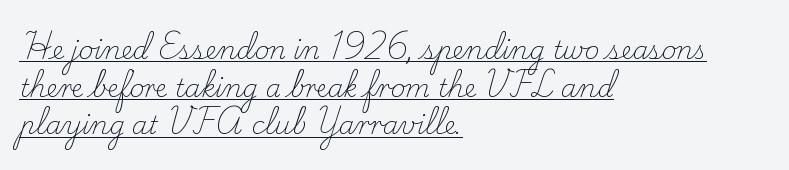
Q: Is the text bold? A: No.
Q: Is the text italic (slanted)? A: Yes.
Q: Is the text underlined? A: Yes.
Q: How is the paragraph aligned? A: Left-aligned.
Q: Is the spacing between letters normal or unusually wide? A: Normal.
Q: Is the spacing between lines tight, normal or loose? A: Normal.
